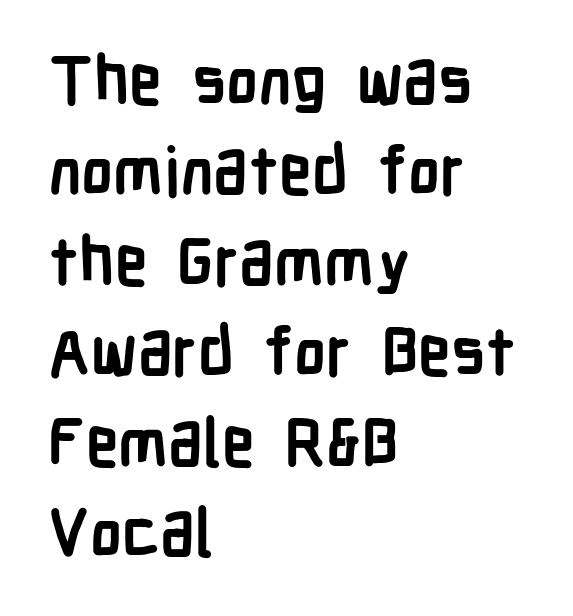
{"serif": "no", "italic": "no", "bold": "yes", "weight": "semibold", "width": "condensed", "stroke_contrast": "low", "x_height": "medium", "monospaced": "no", "underline": "no", "align": "left", "line_spacing": "normal", "line_spacing_ratio": 1.37, "letter_spacing": "normal", "letter_spacing_em": 0.0, "glyph_px": 66}
